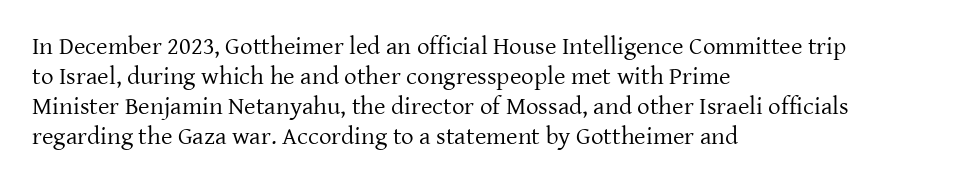
Stem width sits at or under what a default text font uses. Rendered with straight, roman letterforms. In CSS terms this would be text-align: left. Is the letter spacing exaggerated? No — it looks like the ordinary default.
